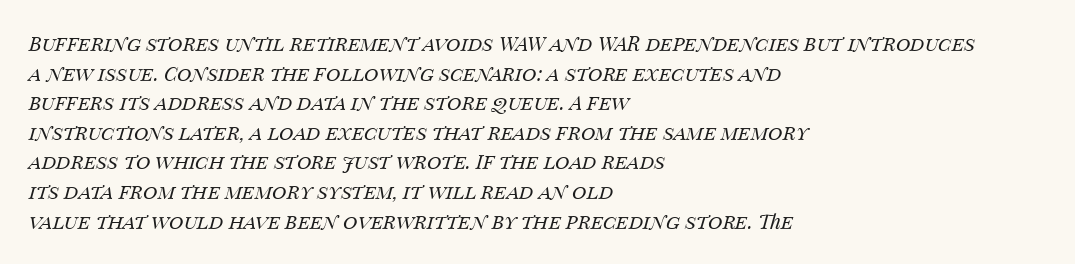
{"italic": "yes", "lean": "right", "slant_degrees": 14, "bold": "no", "underline": "no", "align": "left", "line_spacing": "normal", "line_spacing_ratio": 1.48, "letter_spacing": "normal", "letter_spacing_em": 0.0, "glyph_px": 20}
